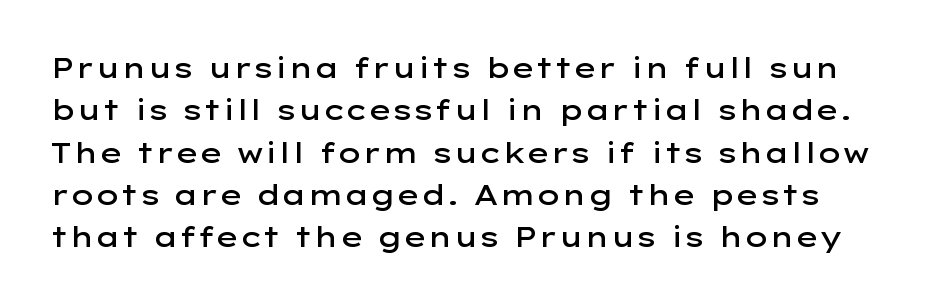
Q: Is the text bold? A: Semi-bold.
Q: Is the text italic (slanted)? A: No, it is upright.
Q: Is the typeface a serif or a sans-serif typeface? A: Sans-serif.
Q: Is the text underlined? A: No.
Q: Is the spacing between letters normal or unusually wide? A: Normal.
Q: Is the spacing between lines tight, normal or loose? A: Normal.
Q: Width (condensed, normal, or wide)? A: Wide.
Q: Stroke contrast? A: Low.
Q: x-height? A: Medium.
Q: Monospaced? A: No.
